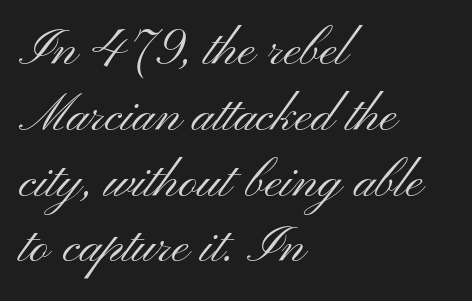
{"serif": "no", "bold": "no", "weight": "light", "width": "wide", "stroke_contrast": "medium", "x_height": "small", "monospaced": "no", "underline": "no", "align": "left", "line_spacing": "normal", "line_spacing_ratio": 1.29, "letter_spacing": "normal", "letter_spacing_em": 0.0, "glyph_px": 51}
